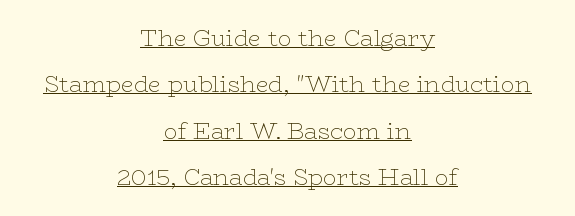
This is underlined copy, the kind a proofreader might mark for attention. Letters have the restrained weight of plain body copy at most. Alignment: centered. Every stem runs plumb, perpendicular to the baseline. The leading is generous, giving the passage an open texture.
